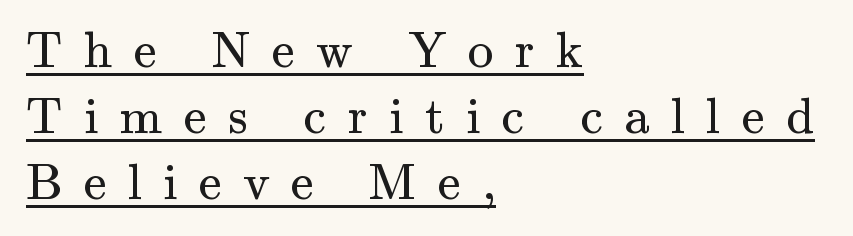
The image shows 51 px regular-weight serif type, upright; set left-aligned, normal line spacing (1.29x), unusually wide letter spacing (+0.42 em), underlined; medium stroke contrast and a small x-height.
